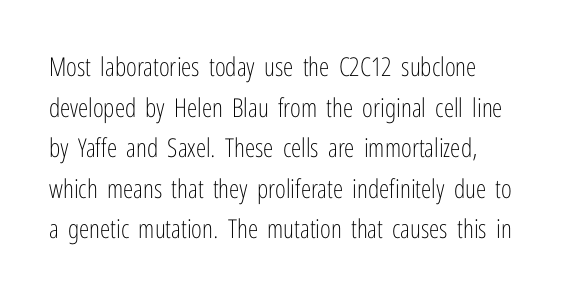
{"italic": "no", "bold": "no", "underline": "no", "align": "left", "line_spacing": "normal", "line_spacing_ratio": 1.56, "letter_spacing": "normal", "letter_spacing_em": 0.0, "glyph_px": 26}
